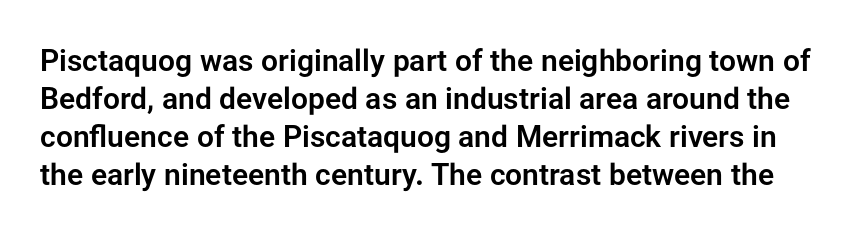
{"serif": "no", "italic": "no", "width": "normal", "stroke_contrast": "low", "x_height": "medium", "monospaced": "no", "underline": "no", "line_spacing": "normal", "line_spacing_ratio": 1.27, "letter_spacing": "normal", "letter_spacing_em": 0.0, "glyph_px": 30}
